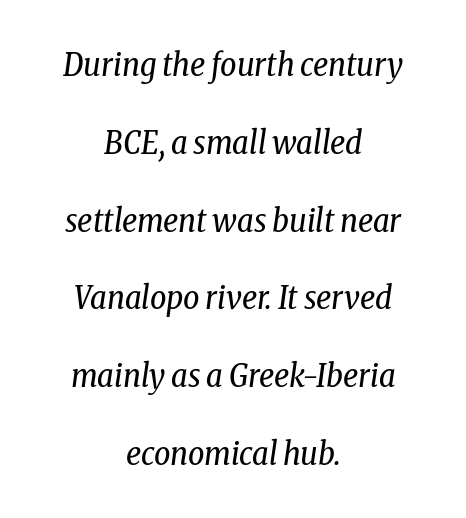
{"serif": "yes", "italic": "yes", "lean": "right", "slant_degrees": 8, "bold": "no", "weight": "regular", "width": "condensed", "stroke_contrast": "low", "x_height": "medium", "monospaced": "no", "underline": "no", "align": "center", "line_spacing": "loose", "line_spacing_ratio": 2.43, "letter_spacing": "normal", "letter_spacing_em": 0.0, "glyph_px": 32}
